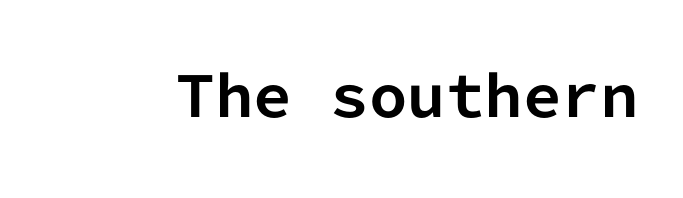
You could call the tracking neutral — neither tight nor loose. Italic? Not at all — the glyphs are vertical. The passage shown is typed in a monospace face where columns stay perfectly aligned. Unmarked baselines from the first word to the last. Are there feet on the stems? There aren't — it's a sans. In terms of weight, the rendering is a true, heavy bold.
